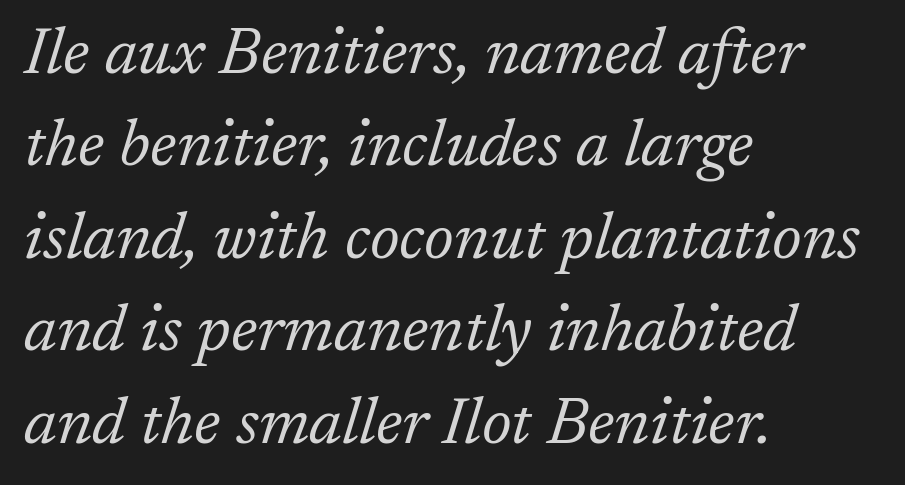
{"serif": "yes", "italic": "yes", "lean": "right", "slant_degrees": 17, "bold": "no", "weight": "light", "width": "normal", "stroke_contrast": "low", "x_height": "medium", "monospaced": "no", "underline": "no", "align": "left", "line_spacing": "normal", "line_spacing_ratio": 1.4, "letter_spacing": "normal", "letter_spacing_em": 0.0, "glyph_px": 66}
